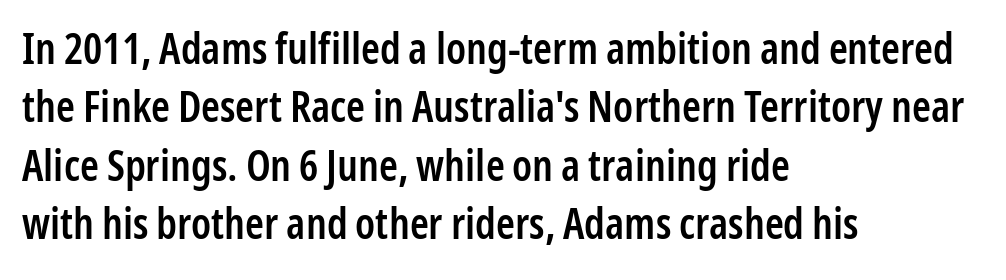
The passage shown is typed in a proportional face where columns would drift. Tracking here is standard; glyphs follow each other at the usual distance. Emphasis by weight is partial: semibold. No italicization has been applied; the sample stays upright. Vertically, the passage feels balanced, rows spaced as you'd expect. Glance below the letters and you will spot only blank space.
